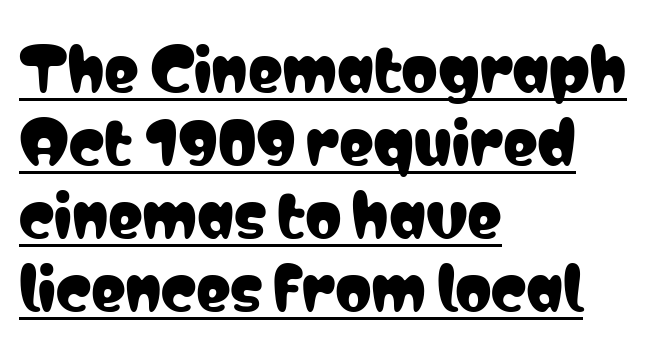
Q: Is the text italic (slanted)? A: No, it is upright.
Q: Is the typeface a serif or a sans-serif typeface? A: Sans-serif.
Q: Is the text underlined? A: Yes.
Q: How is the paragraph aligned? A: Left-aligned.
Q: Is the spacing between letters normal or unusually wide? A: Normal.
Q: Is the spacing between lines tight, normal or loose? A: Normal.
Q: Width (condensed, normal, or wide)? A: Condensed.
Q: Stroke contrast? A: Low.
Q: x-height? A: Medium.
Q: Monospaced? A: No.
